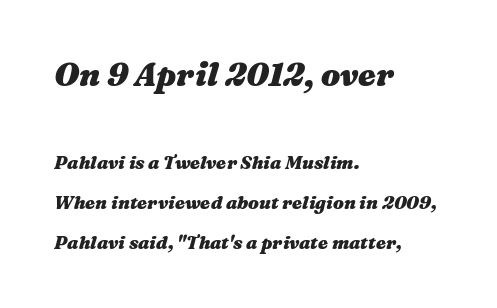
The image shows 32 px heavy, wide type, italic (leaning right); set left-aligned, loose line spacing (2.22x), normal letter spacing, not underlined; the first (top) block is 1.78x larger; medium stroke contrast and a medium x-height.
